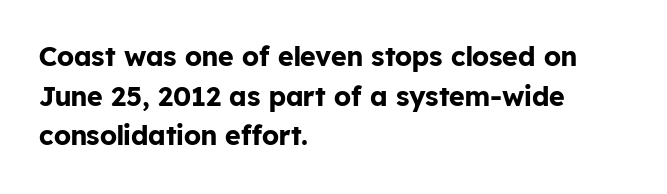
The image shows 27 px bold type, upright; set left-aligned, normal line spacing (1.47x), normal letter spacing, not underlined.
